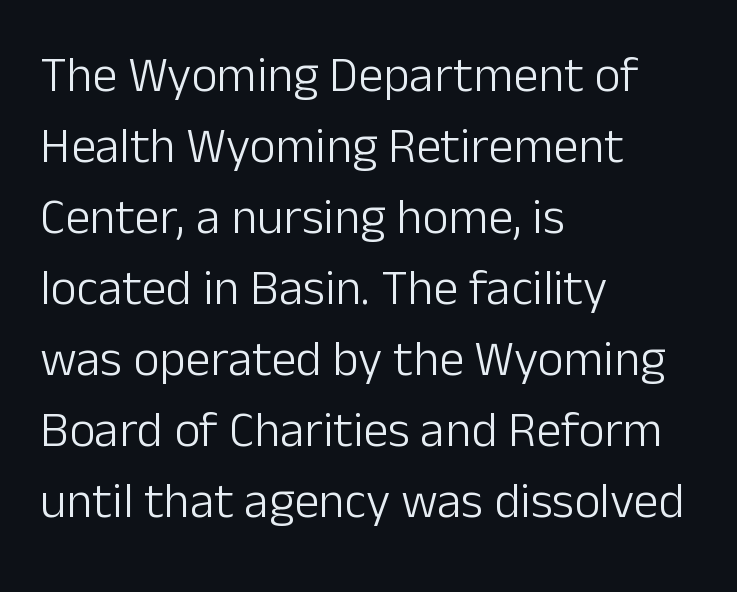
This rendering employs a face without finishing strokes, i.e., a sans-serif. Each letter keeps its own natural width here, so spacing adapts to shape. Stroke mass is kept to a normal reading level or below. Notice how the passage keeps a crisp vertical edge on the left only.
